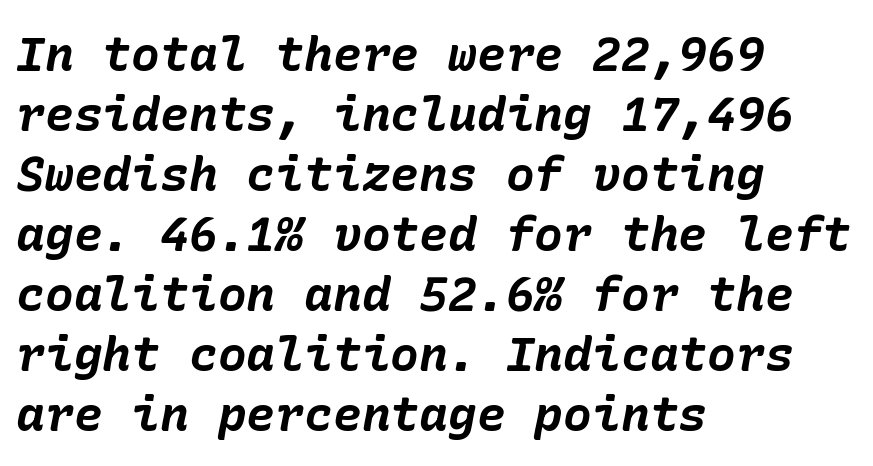
The image shows 48 px bold type, italic (leaning right); set left-aligned, normal line spacing (1.25x), normal letter spacing, not underlined; low stroke contrast and a medium x-height.
